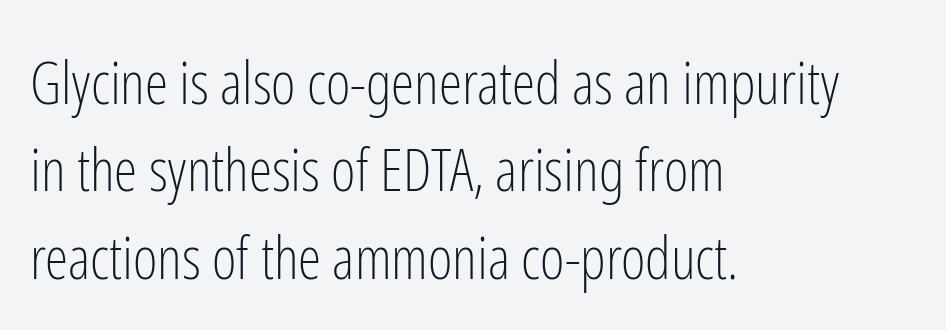
Q: Is the text bold? A: No.
Q: Is the text italic (slanted)? A: No, it is upright.
Q: Is the typeface a serif or a sans-serif typeface? A: Sans-serif.
Q: Is the text underlined? A: No.
Q: How is the paragraph aligned? A: Left-aligned.
Q: Is the spacing between letters normal or unusually wide? A: Normal.
Q: Is the spacing between lines tight, normal or loose? A: Normal.
Q: Width (condensed, normal, or wide)? A: Condensed.
Q: Stroke contrast? A: Low.
Q: x-height? A: Medium.
Q: Monospaced? A: No.
